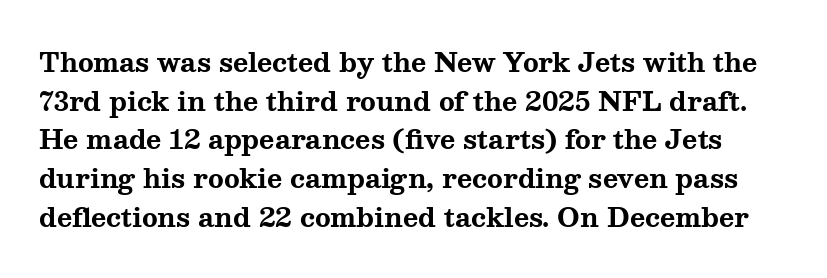
Q: Is the text bold? A: Yes.
Q: Is the text italic (slanted)? A: No, it is upright.
Q: Is the text underlined? A: No.
Q: Is the spacing between letters normal or unusually wide? A: Normal.
Q: Is the spacing between lines tight, normal or loose? A: Normal.
